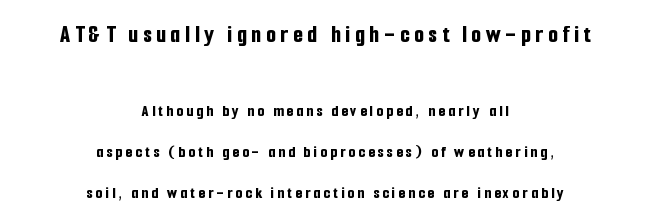
{"italic": "no", "bold": "yes", "underline": "no", "align": "center", "line_spacing": "loose", "line_spacing_ratio": 2.43, "larger_block": "first", "size_ratio": 1.47, "glyph_px": 25}
